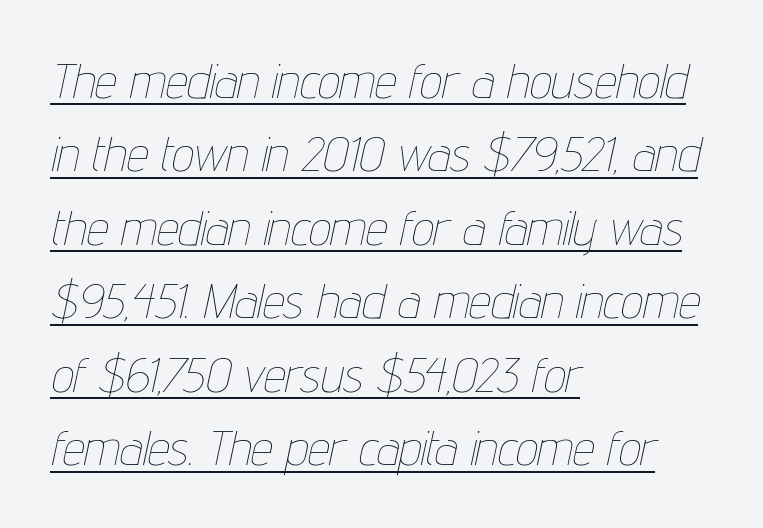
There's an unmistakable incline to the writing here. Spacing between characters is what you'd get straight out of the box. The ragged edge is on the right, which tells us the setting is flush left. Reading down the column, the eye jumps a familiar distance to each next line. Is this a heavy cut? Hardly; it is regular or lighter. The words here are underlined.
